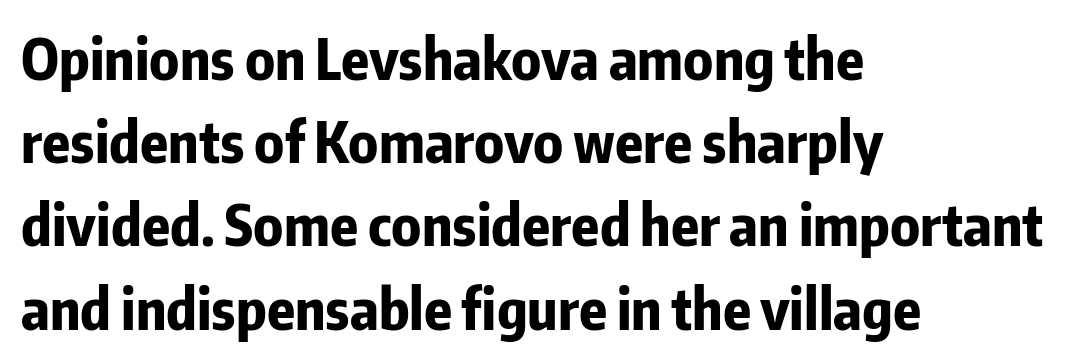
Q: Is the text bold? A: Yes.
Q: Is the text italic (slanted)? A: No, it is upright.
Q: Is the typeface a serif or a sans-serif typeface? A: Sans-serif.
Q: Is the text underlined? A: No.
Q: How is the paragraph aligned? A: Left-aligned.
Q: Is the spacing between letters normal or unusually wide? A: Normal.
Q: Is the spacing between lines tight, normal or loose? A: Normal.
Q: Width (condensed, normal, or wide)? A: Condensed.
Q: Stroke contrast? A: Low.
Q: x-height? A: Medium.
Q: Monospaced? A: No.
